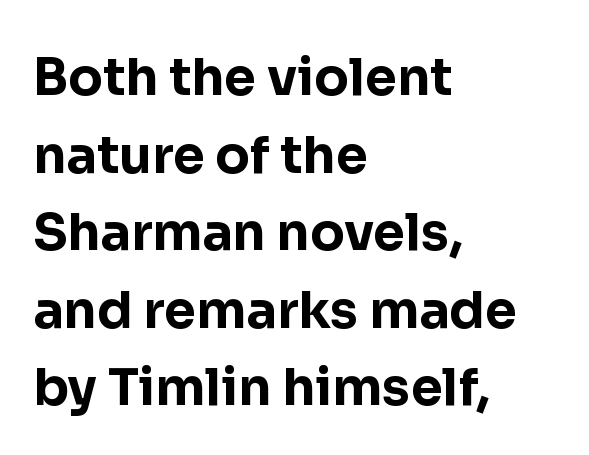
{"serif": "no", "italic": "no", "bold": "yes", "weight": "bold", "width": "normal", "stroke_contrast": "low", "x_height": "medium", "monospaced": "no", "underline": "no", "align": "left", "line_spacing": "normal", "line_spacing_ratio": 1.52, "letter_spacing": "normal", "letter_spacing_em": 0.0, "glyph_px": 51}
